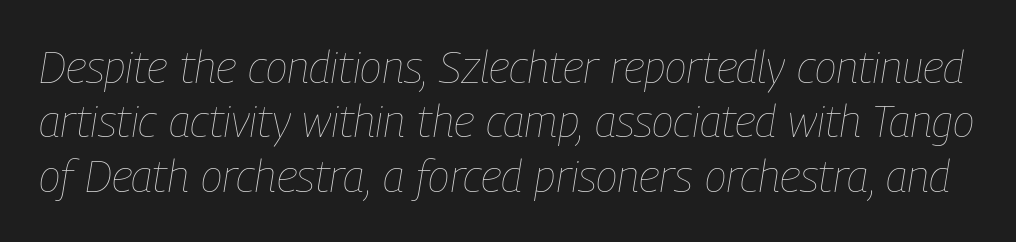
Spacing between characters is what you'd get straight out of the box. The typeface has the unassuming heft of standard copy or less. There's an unmistakable incline to the writing here. Spacing verdict: proportional, widths tailored to each character.
